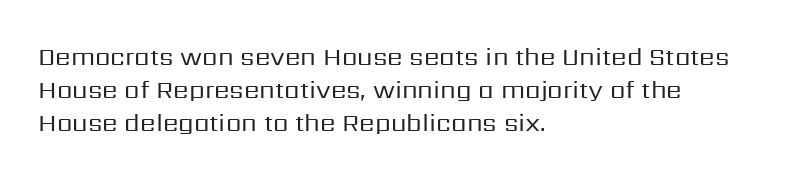
{"italic": "no", "bold": "no", "underline": "no", "align": "left", "line_spacing": "normal", "line_spacing_ratio": 1.32, "letter_spacing": "normal", "letter_spacing_em": 0.0, "glyph_px": 25}
